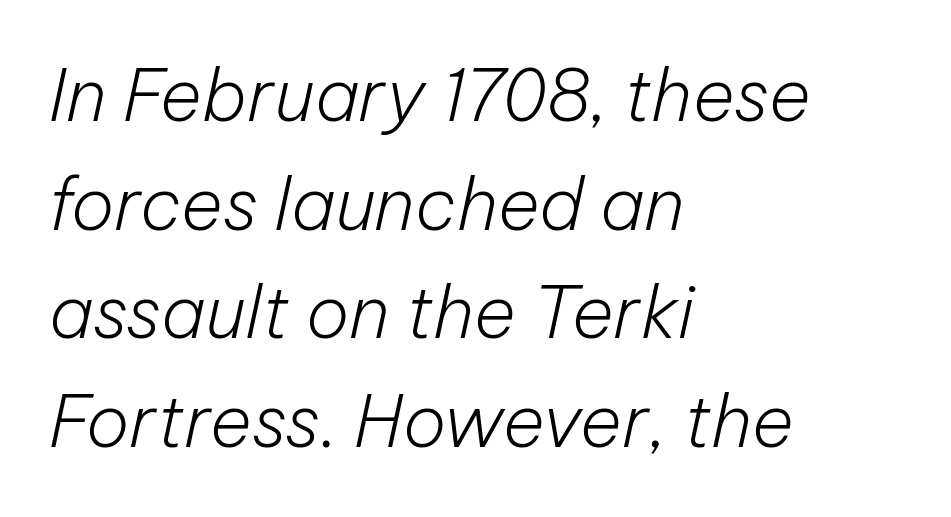
{"italic": "yes", "lean": "right", "slant_degrees": 12, "bold": "no", "weight": "light", "width": "normal", "stroke_contrast": "low", "x_height": "medium", "monospaced": "no", "underline": "no", "align": "left", "line_spacing": "normal", "line_spacing_ratio": 1.51, "letter_spacing": "normal", "letter_spacing_em": 0.0, "glyph_px": 72}
